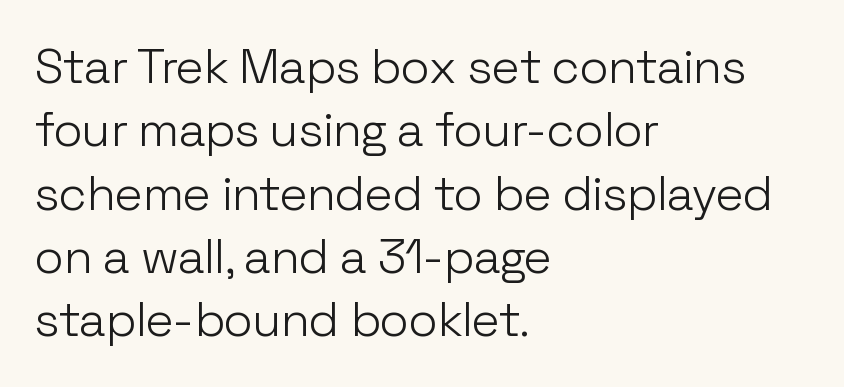
This sample has the flowing, uneven cadence of proportional lettering. Weight: regular or lighter. The string is rendered with underlining switched off. The tracking reads as untouched default to a designer's eye. A typesetter would label this face a sans. Notice how descenders clear the ascenders below comfortably — that's standard leading.
